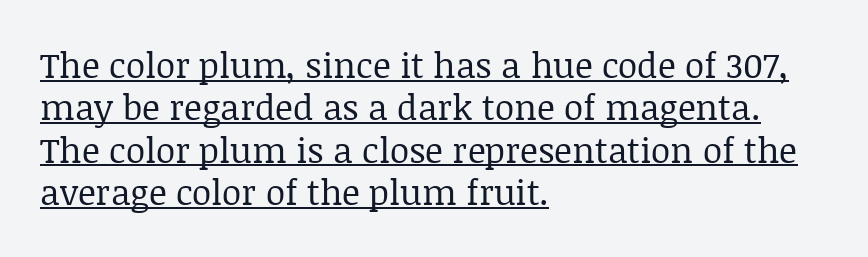
This is not heavy type; no bold has been used. Does extra space separate the letters? No, they use regular spacing. Looks like someone drew a line under every word here. Note the varied advance widths — an 'i' is clearly narrower than an 'm'. It's the straight-up-and-down kind of type.
